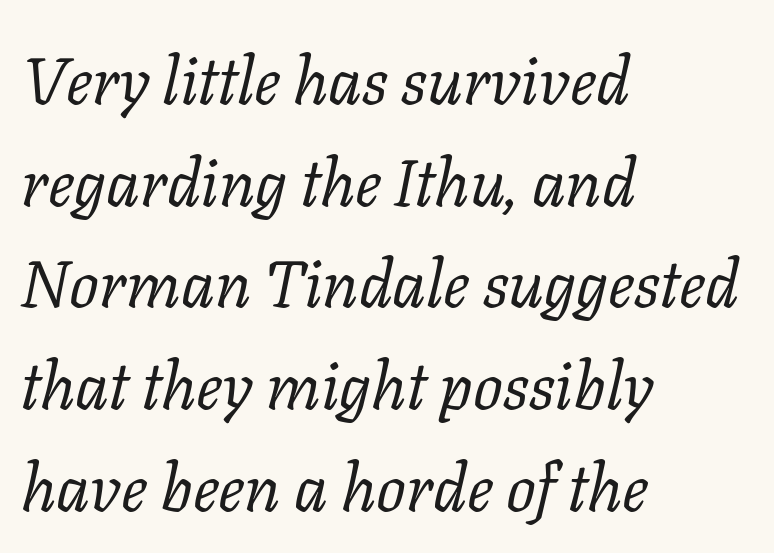
Q: Is the text bold? A: No.
Q: Is the text italic (slanted)? A: Yes, it leans right by about 11 degrees.
Q: Is the typeface a serif or a sans-serif typeface? A: Serif.
Q: Is the text underlined? A: No.
Q: How is the paragraph aligned? A: Left-aligned.
Q: Is the spacing between letters normal or unusually wide? A: Normal.
Q: Is the spacing between lines tight, normal or loose? A: Normal.
Q: Width (condensed, normal, or wide)? A: Normal.
Q: Stroke contrast? A: Low.
Q: x-height? A: Medium.
Q: Monospaced? A: No.
